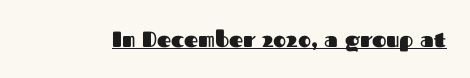
The face used here is rendered with its standard letterfit. These lines were composed using upright roman letters. Strokes here are thick enough to call this a true bold. Is there an underline? Yes — a line sits under the letters.
